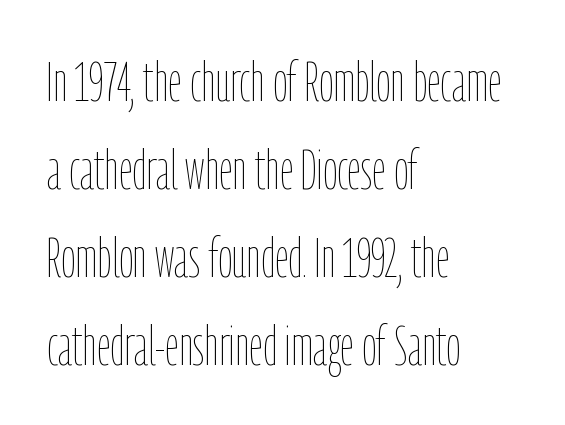
{"italic": "no", "bold": "no", "weight": "thin", "width": "condensed", "stroke_contrast": "low", "x_height": "medium", "monospaced": "no", "underline": "no", "align": "left", "line_spacing": "normal", "line_spacing_ratio": 1.6, "letter_spacing": "normal", "letter_spacing_em": 0.0, "glyph_px": 55}
